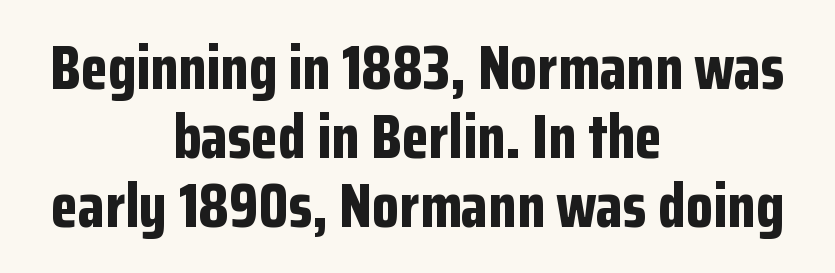
Bold? Absolutely — the strokes are thick and heavy. Italic? Not at all — the glyphs are vertical. Reading down the column, the eye jumps only a short way to each next line. How are the letters spaced? Ordinarily, with no added tracking.
